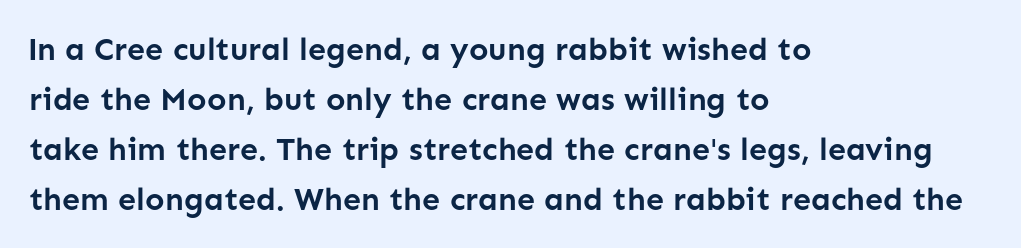
{"serif": "no", "italic": "no", "bold": "yes", "weight": "semibold", "width": "normal", "stroke_contrast": "low", "x_height": "medium", "monospaced": "no", "underline": "no", "align": "left", "line_spacing": "normal", "line_spacing_ratio": 1.56, "letter_spacing": "normal", "letter_spacing_em": 0.0, "glyph_px": 32}
